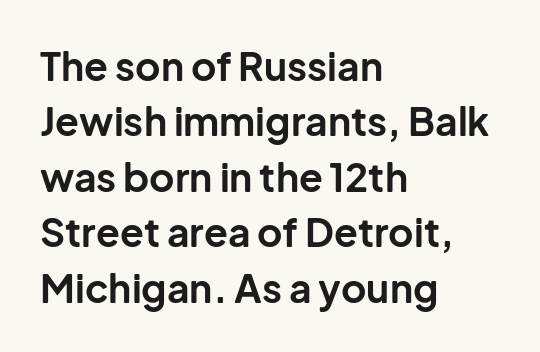
{"serif": "no", "italic": "no", "bold": "yes", "weight": "bold", "width": "normal", "stroke_contrast": "low", "x_height": "medium", "monospaced": "no", "underline": "no", "align": "left", "line_spacing": "normal", "line_spacing_ratio": 1.42, "letter_spacing": "normal", "letter_spacing_em": 0.0, "glyph_px": 39}
